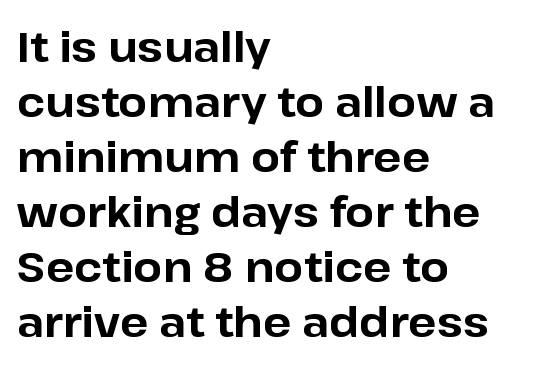
Q: Is the text bold? A: Yes.
Q: Is the text italic (slanted)? A: No, it is upright.
Q: Is the typeface a serif or a sans-serif typeface? A: Sans-serif.
Q: Is the text underlined? A: No.
Q: How is the paragraph aligned? A: Left-aligned.
Q: Is the spacing between letters normal or unusually wide? A: Normal.
Q: Is the spacing between lines tight, normal or loose? A: Normal.
Q: Width (condensed, normal, or wide)? A: Normal.
Q: Stroke contrast? A: Low.
Q: x-height? A: Medium.
Q: Monospaced? A: No.
